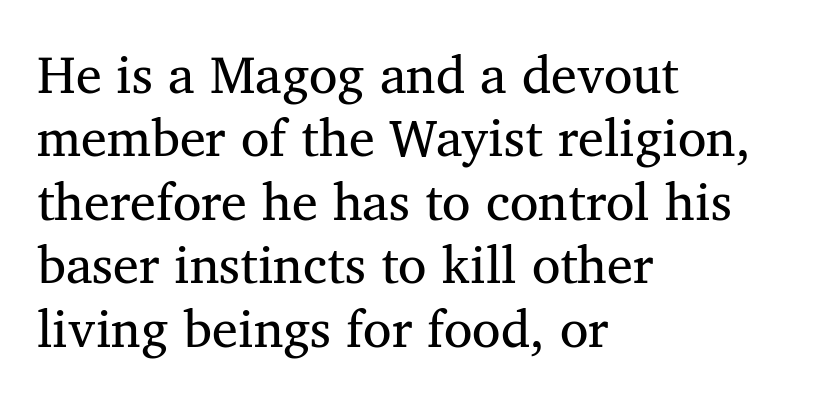
The face used here is seriffed, in the tradition of book romans. Spacing between characters is what you'd get straight out of the box. Weight class: somewhere from thin through regular. If you drew a line through each stem, it would be perfectly vertical. The setting favours the left margin, as ordinary paragraphs usually do.
